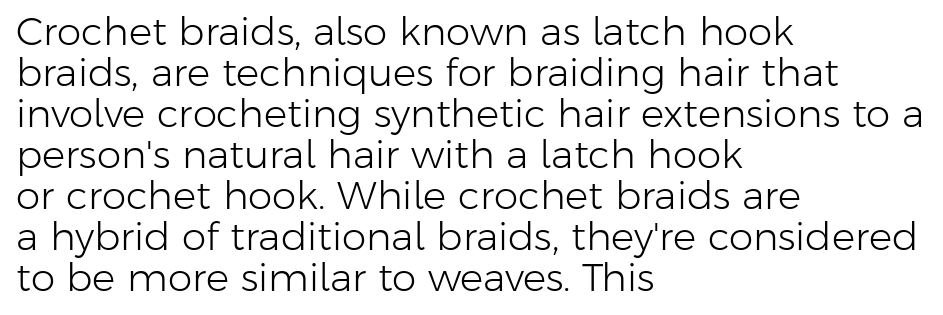
The characters display no serif detailing; their extremities are plain. This sample uses an upright cut, with every glyph sitting square on the baseline. Standard letterfit; no display-style spreading of the glyphs. The compositor pushed each line to the left boundary.
